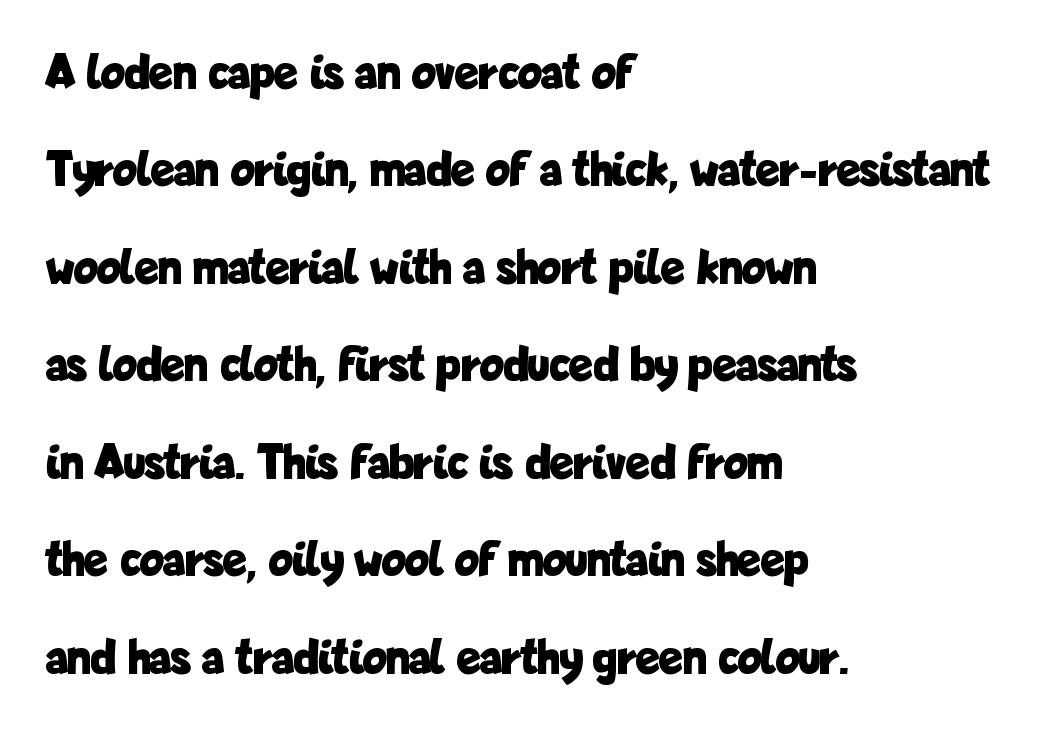
Proportional: the letters do not fall into vertical columns. Words appear dense and cohesive because spacing is normal. A roman cut, with each character standing at attention. Airy leading. Each line starts at the same left margin while the right side varies.
